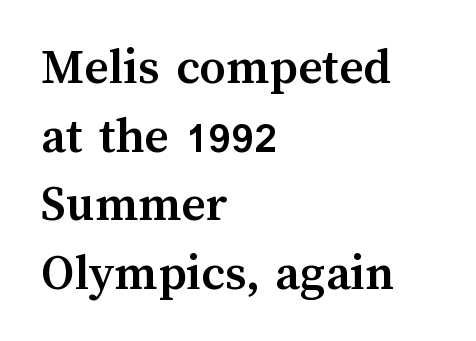
Characters remain perfectly vertical along every line. Each letter keeps its own natural width here, so spacing adapts to shape. Compared with typical paragraphs, the rows here are spaced about the same. The glyphs are unaccompanied by any horizontal stroke below them.
